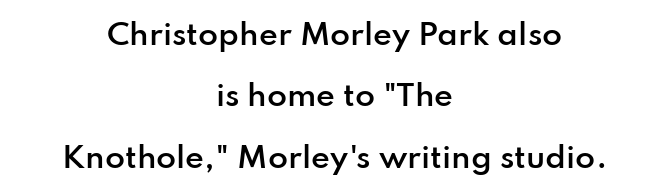
The image shows 29 px semibold sans-serif type, upright; set centered, loose line spacing (2.12x), normal letter spacing, not underlined; low stroke contrast and a small x-height.
